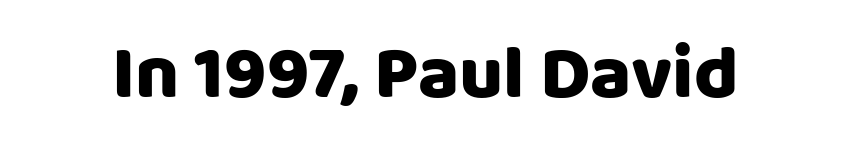
I'd call this a sans setting — the letters go barefoot. Only glyphs here, with clear space below each row. Proportional: the letters do not fall into vertical columns. Posture: upright roman. The type is set solid horizontally, with unmodified tracking.
